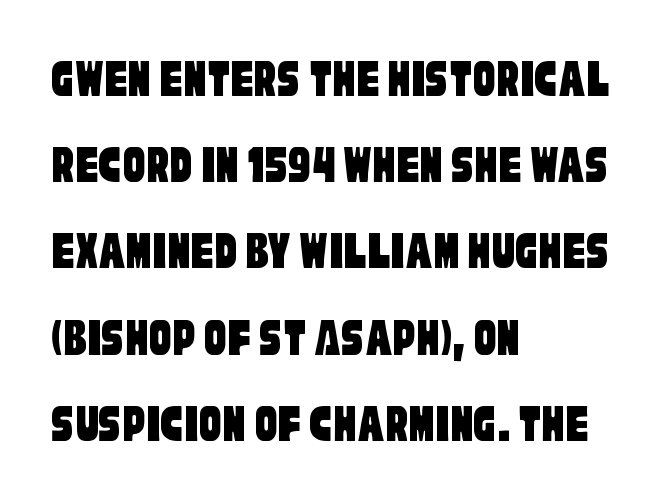
{"serif": "no", "width": "condensed", "stroke_contrast": "low", "x_height": "large", "monospaced": "no", "underline": "no", "align": "left", "line_spacing": "normal", "line_spacing_ratio": 1.54, "letter_spacing": "normal", "letter_spacing_em": 0.0, "glyph_px": 56}
